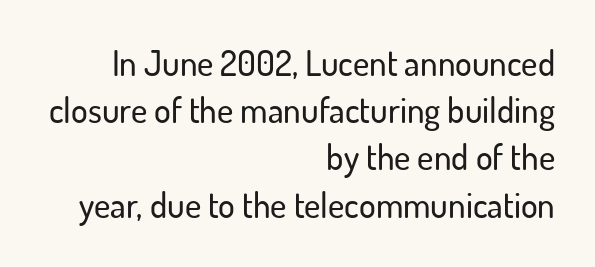
{"serif": "no", "italic": "no", "width": "normal", "stroke_contrast": "low", "x_height": "small", "monospaced": "no", "underline": "no", "align": "right", "line_spacing": "normal", "line_spacing_ratio": 1.35, "letter_spacing": "normal", "letter_spacing_em": 0.0, "glyph_px": 35}
